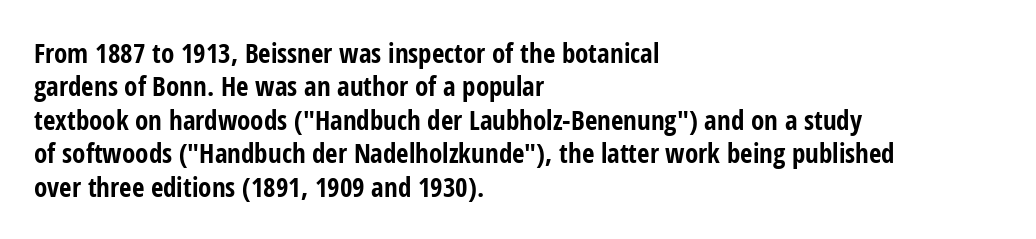
{"italic": "no", "bold": "yes", "underline": "no", "align": "left", "line_spacing_ratio": 1.24, "letter_spacing": "normal", "letter_spacing_em": 0.0, "glyph_px": 27}
